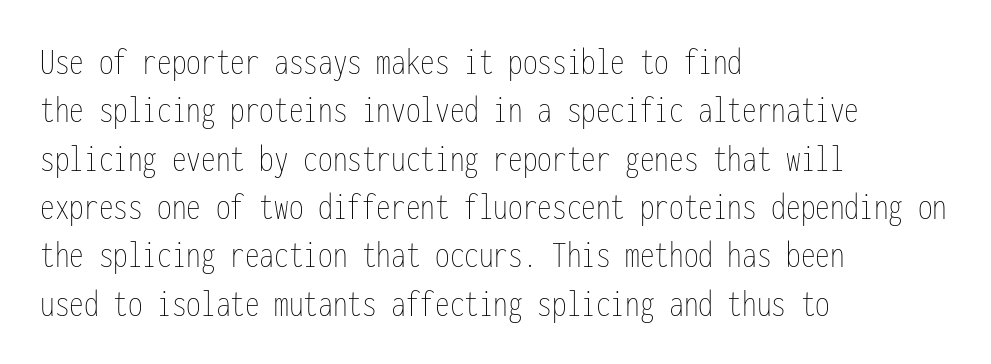
{"italic": "no", "bold": "no", "weight": "thin", "width": "condensed", "stroke_contrast": "low", "x_height": "medium", "monospaced": "yes", "underline": "no", "align": "left", "line_spacing_ratio": 1.24, "letter_spacing": "normal", "letter_spacing_em": 0.0, "glyph_px": 39}
